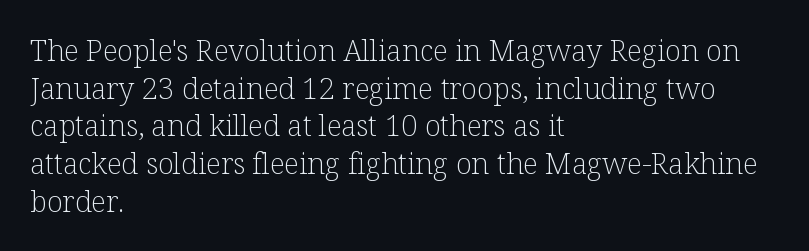
Compared with typical paragraphs, the rows here are spaced about the same. Students, note that the glyphs here touch the page at normal intervals. The rendering uses natural spacing where letterforms have individual widths. The rendering anchors every line to the left-hand side.
